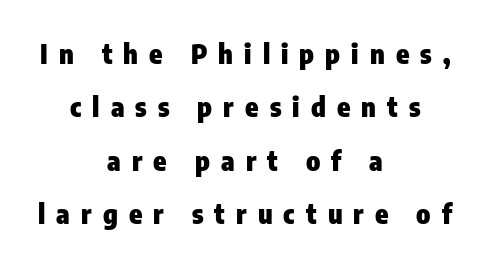
Q: Is the text bold? A: Yes.
Q: Is the text italic (slanted)? A: No, it is upright.
Q: Is the text underlined? A: No.
Q: How is the paragraph aligned? A: Centered.
Q: Is the spacing between letters normal or unusually wide? A: Unusually wide.
Q: Is the spacing between lines tight, normal or loose? A: Loose.
